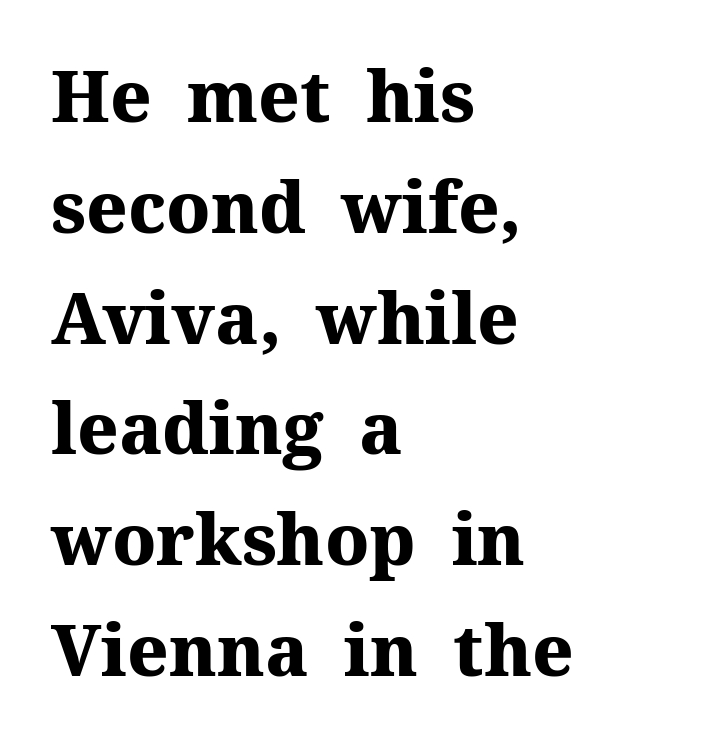
{"serif": "yes", "italic": "no", "bold": "yes", "weight": "heavy", "width": "normal", "stroke_contrast": "medium", "x_height": "medium", "monospaced": "no", "underline": "no", "align": "left", "line_spacing": "normal", "line_spacing_ratio": 1.56, "letter_spacing": "normal", "letter_spacing_em": 0.0, "glyph_px": 71}
